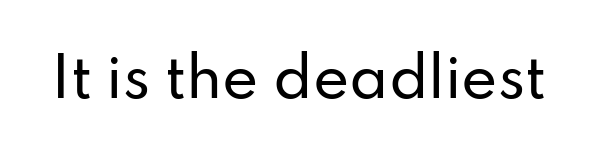
{"serif": "no", "italic": "no", "width": "normal", "stroke_contrast": "low", "x_height": "small", "monospaced": "no", "underline": "no", "letter_spacing": "normal", "letter_spacing_em": 0.0, "glyph_px": 55}
